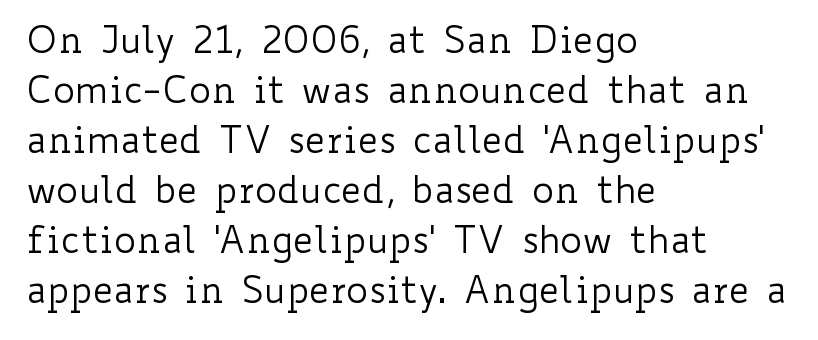
{"italic": "no", "bold": "no", "weight": "regular", "width": "wide", "stroke_contrast": "low", "x_height": "small", "monospaced": "no", "underline": "no", "align": "left", "line_spacing": "normal", "line_spacing_ratio": 1.35, "letter_spacing": "normal", "letter_spacing_em": 0.0, "glyph_px": 37}
